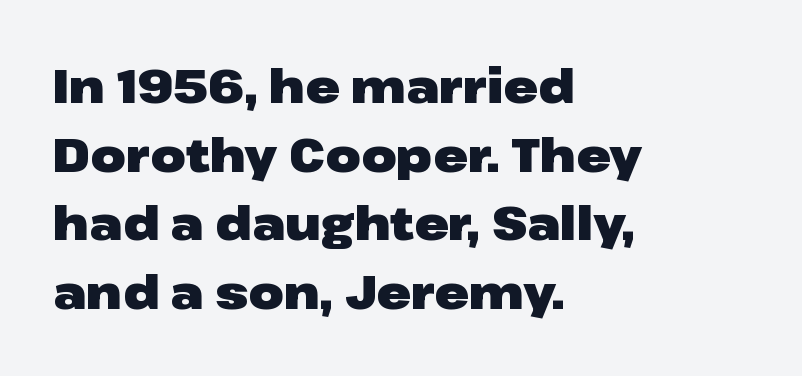
{"serif": "no", "italic": "no", "bold": "yes", "weight": "heavy", "width": "wide", "stroke_contrast": "low", "x_height": "medium", "monospaced": "no", "underline": "no", "align": "left", "line_spacing": "normal", "line_spacing_ratio": 1.49, "letter_spacing": "normal", "letter_spacing_em": 0.0, "glyph_px": 46}
